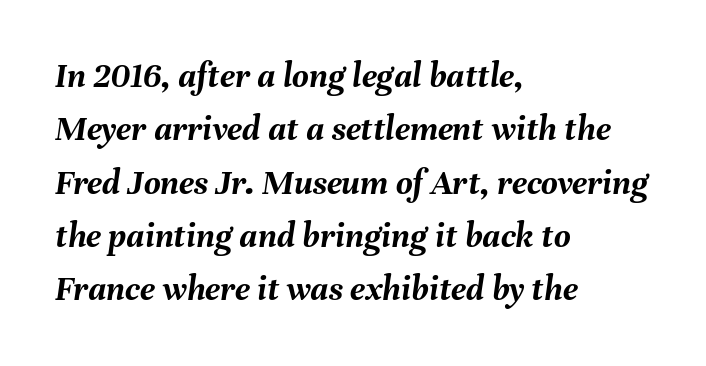
Q: Is the text bold? A: Yes.
Q: Is the text italic (slanted)? A: Yes, it leans right by about 8 degrees.
Q: Is the text underlined? A: No.
Q: How is the paragraph aligned? A: Left-aligned.
Q: Is the spacing between letters normal or unusually wide? A: Normal.
Q: Is the spacing between lines tight, normal or loose? A: Normal.
Q: Width (condensed, normal, or wide)? A: Normal.
Q: Stroke contrast? A: Medium.
Q: x-height? A: Medium.
Q: Monospaced? A: No.
